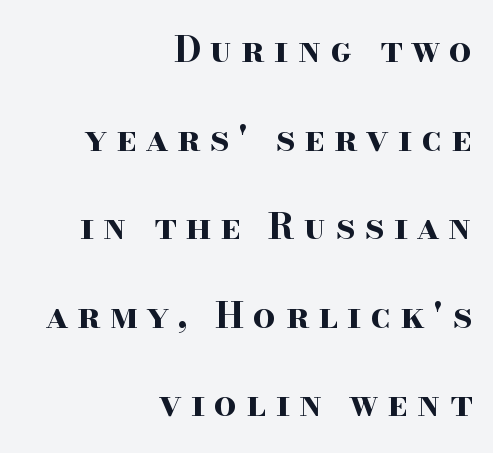
Each letter keeps its own natural width here, so spacing adapts to shape. Compared with typical paragraphs, the rows here are farther apart. The lettering stays uniformly vertical, giving the passage a roman look. I'd call this a serif setting — the letters wear small feet. The text block is weighted toward the right margin, trailing off unevenly leftward.
